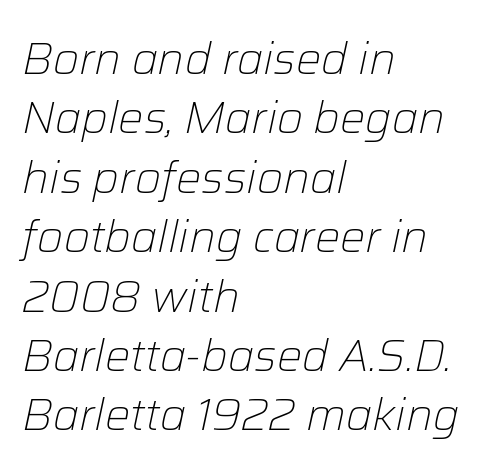
Q: Is the text bold? A: No.
Q: Is the text italic (slanted)? A: Yes, it leans right by about 12 degrees.
Q: Is the text underlined? A: No.
Q: How is the paragraph aligned? A: Left-aligned.
Q: Is the spacing between letters normal or unusually wide? A: Normal.
Q: Is the spacing between lines tight, normal or loose? A: Normal.
Q: Width (condensed, normal, or wide)? A: Normal.
Q: Stroke contrast? A: Low.
Q: x-height? A: Medium.
Q: Monospaced? A: No.
